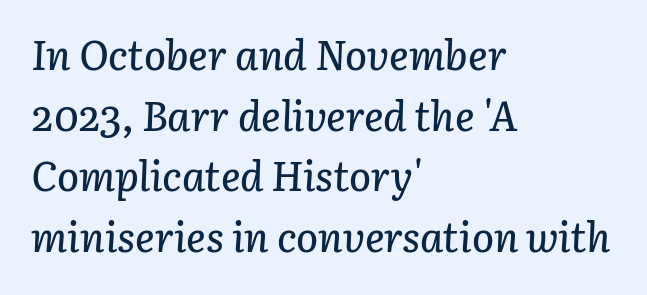
The image shows 41 px text type, italic (leaning right); set left-aligned, normal line spacing (1.48x), normal letter spacing, not underlined; low stroke contrast and a medium x-height.
